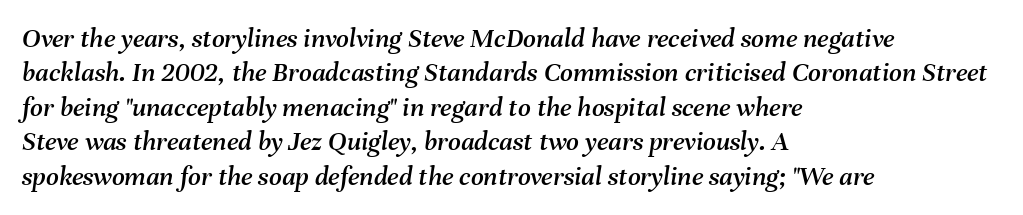
The image shows 28 px text type, italic (leaning right); set left-aligned, line spacing 1.23x, normal letter spacing, not underlined; medium stroke contrast and a medium x-height.
